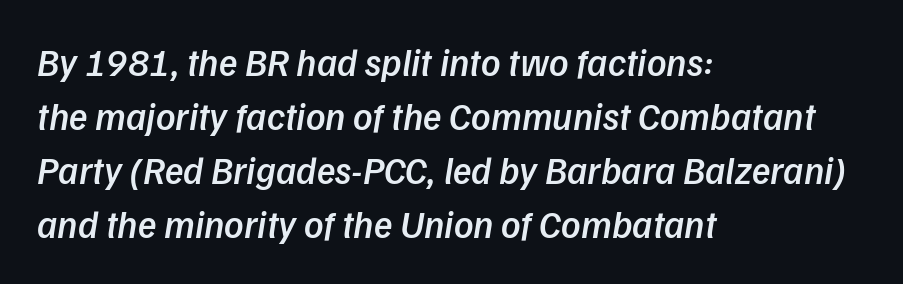
{"italic": "yes", "lean": "right", "slant_degrees": 9, "bold": "semi", "weight": "semibold", "width": "normal", "stroke_contrast": "low", "x_height": "medium", "monospaced": "no", "underline": "no", "align": "left", "line_spacing": "normal", "line_spacing_ratio": 1.42, "letter_spacing": "normal", "letter_spacing_em": 0.0, "glyph_px": 38}
